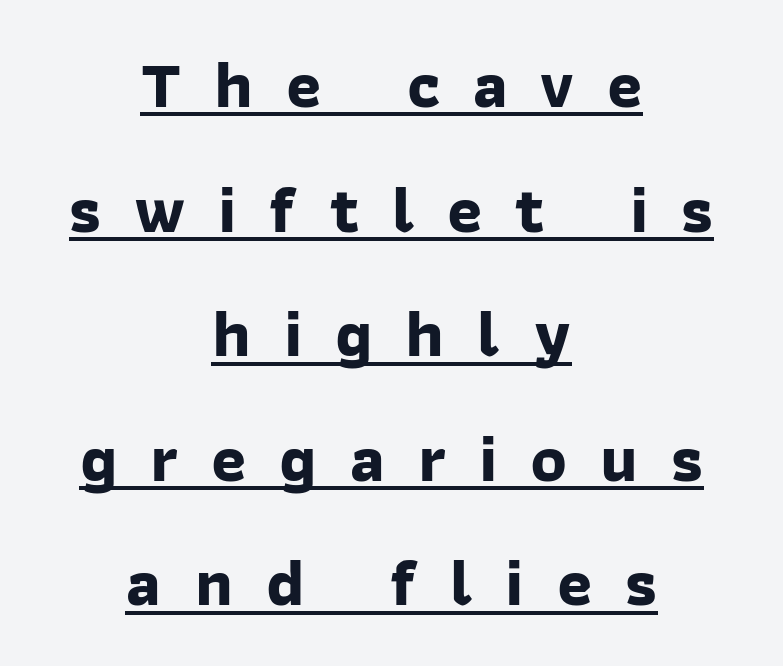
Q: Is the text bold? A: Yes.
Q: Is the typeface a serif or a sans-serif typeface? A: Sans-serif.
Q: Is the text underlined? A: Yes.
Q: How is the paragraph aligned? A: Centered.
Q: Is the spacing between letters normal or unusually wide? A: Unusually wide.
Q: Width (condensed, normal, or wide)? A: Normal.
Q: Stroke contrast? A: Low.
Q: x-height? A: Medium.
Q: Monospaced? A: No.
